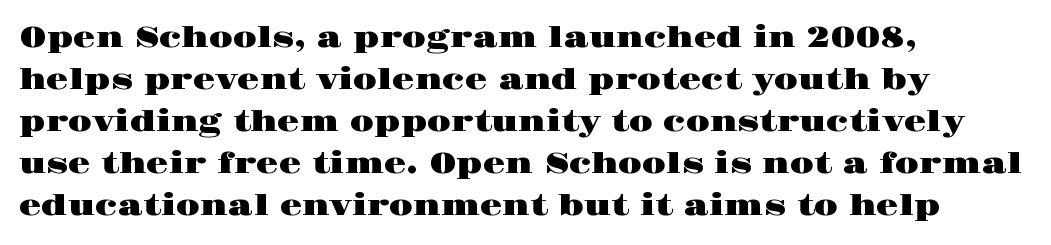
{"serif": "yes", "italic": "no", "width": "wide", "stroke_contrast": "high", "x_height": "large", "monospaced": "no", "underline": "no", "align": "left", "line_spacing": "normal", "line_spacing_ratio": 1.45, "letter_spacing": "normal", "letter_spacing_em": 0.0, "glyph_px": 29}
